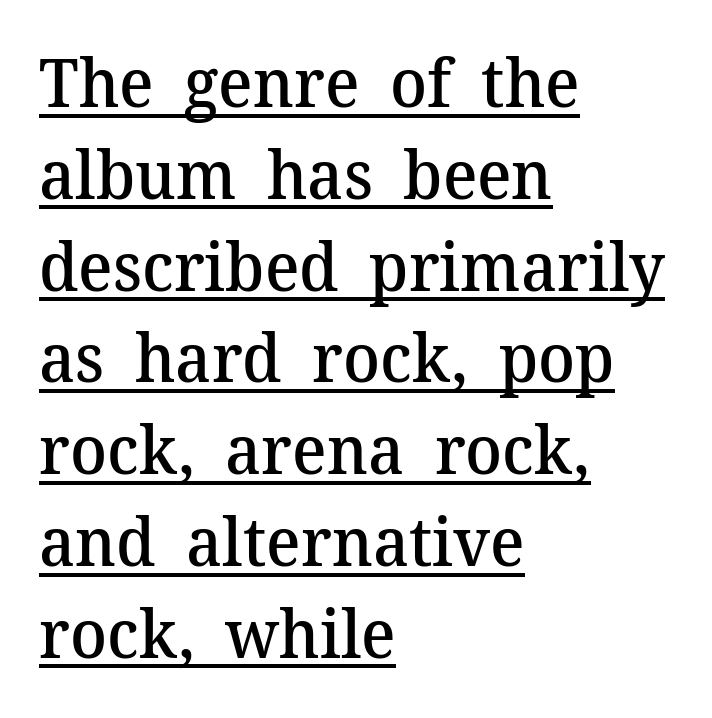
This is serif lettering, the kind often seen in printed books. The lettering is marked with a stroke running underneath it. Reading down the block, your eye returns to a fixed left position each line. The specimen reads as upright at a glance.
